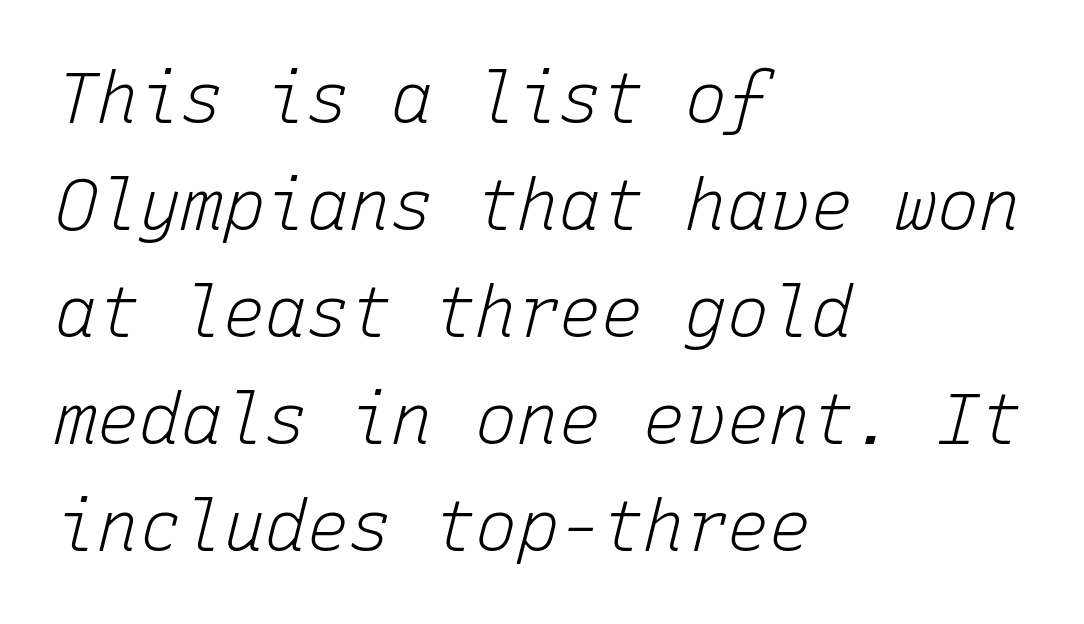
{"italic": "yes", "lean": "right", "slant_degrees": 15, "bold": "no", "weight": "light", "width": "normal", "stroke_contrast": "low", "x_height": "medium", "monospaced": "yes", "underline": "no", "align": "left", "line_spacing": "normal", "line_spacing_ratio": 1.53, "letter_spacing": "normal", "letter_spacing_em": 0.0, "glyph_px": 70}
